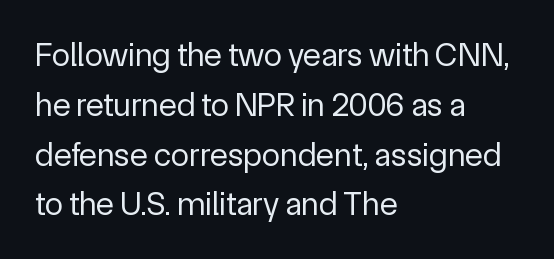
{"serif": "no", "italic": "no", "bold": "no", "weight": "regular", "width": "normal", "x_height": "medium", "monospaced": "no", "underline": "no", "align": "left", "line_spacing": "normal", "line_spacing_ratio": 1.51, "letter_spacing": "normal", "letter_spacing_em": 0.0, "glyph_px": 33}
